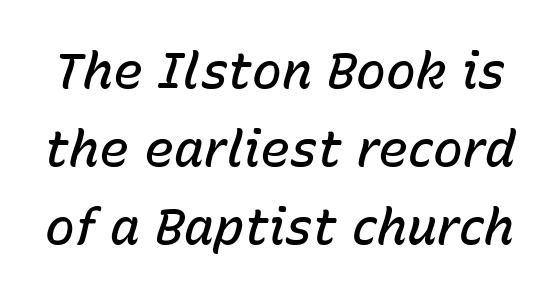
The image shows 50 px semibold type, italic (leaning right); set normal line spacing (1.56x), normal letter spacing, not underlined; low stroke contrast and a medium x-height.
